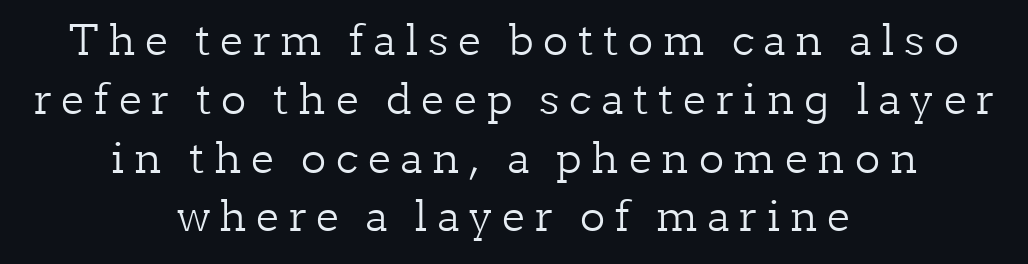
The image shows 42 px light serif type, upright; set centered, normal line spacing (1.4x), unusually wide letter spacing (+0.23 em), not underlined; low stroke contrast and a medium x-height.
